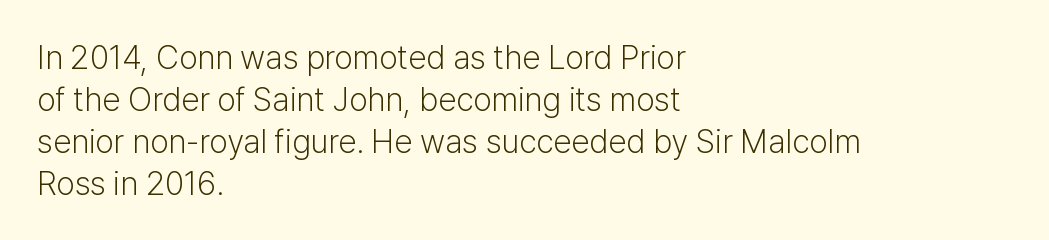
Type style note: lacks serifs. Evenly set lines give the paragraph a standard silhouette. The string is rendered with underlining switched off. Does extra space separate the letters? No, they use regular spacing. In CSS terms this would be text-align: left. Ascenders rise straight up at ninety degrees.
